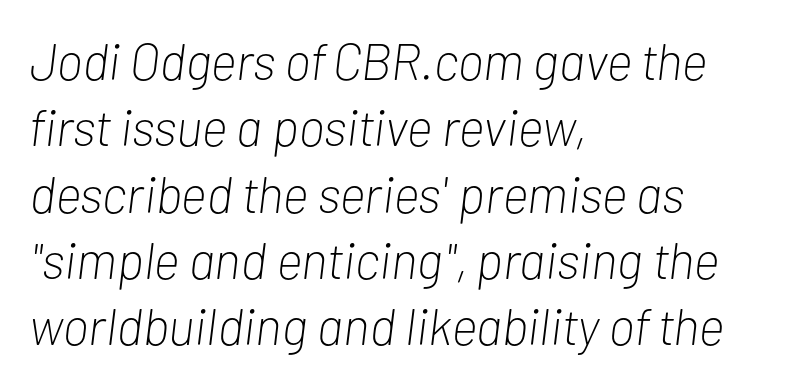
The image shows 51 px light, condensed type, italic (leaning right); set left-aligned, normal line spacing (1.3x), normal letter spacing, not underlined; low stroke contrast and a medium x-height.
